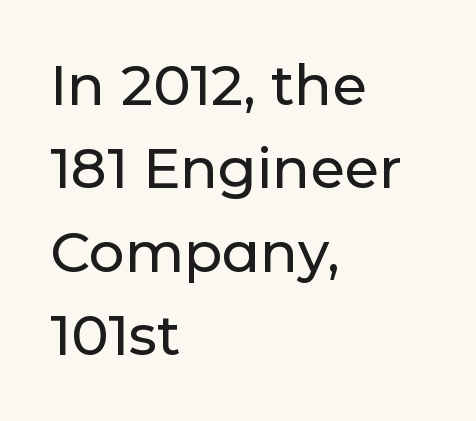
{"serif": "no", "italic": "no", "width": "normal", "stroke_contrast": "low", "x_height": "medium", "monospaced": "no", "underline": "no", "align": "left", "line_spacing": "normal", "line_spacing_ratio": 1.49, "letter_spacing": "normal", "letter_spacing_em": 0.0, "glyph_px": 56}
